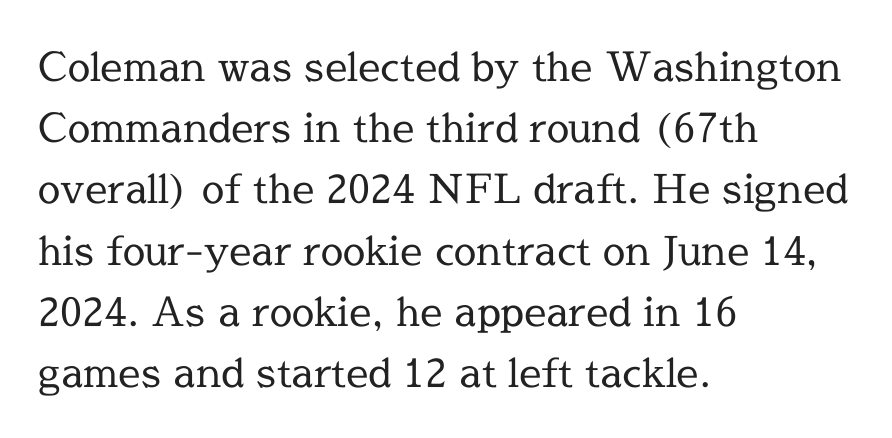
The image shows 40 px regular-weight serif type, upright; set left-aligned, normal line spacing (1.53x), normal letter spacing, not underlined; a medium x-height.
